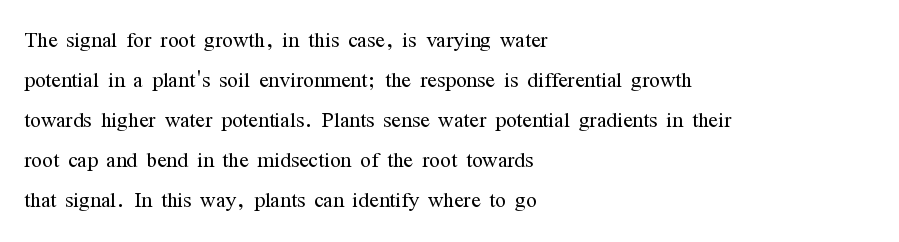
Descenders hang freely into open space. Students, note that the glyphs here touch the page at normal intervals. Typographically, this falls in the serif category. Notice how the stems are strictly vertical — no italics here. The rendering anchors every line to the left-hand side. Do the characters align in a grid? No, the font is proportional.
